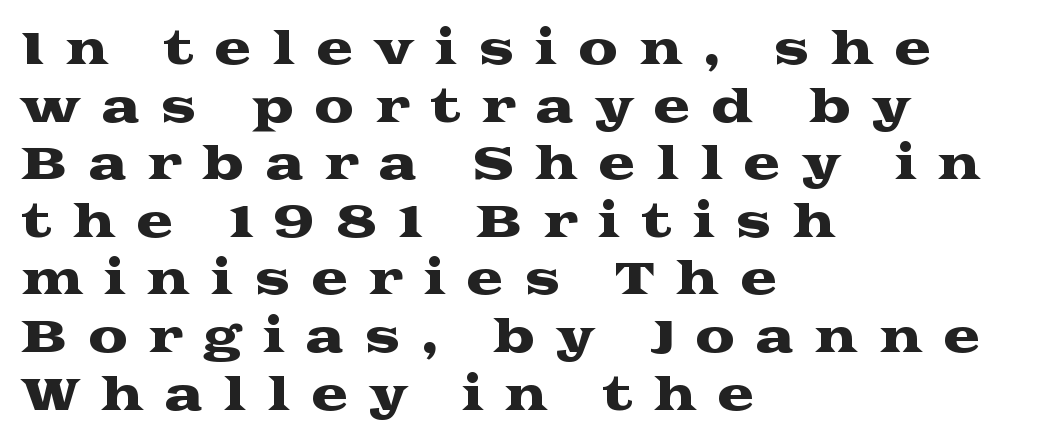
{"serif": "yes", "italic": "no", "width": "wide", "stroke_contrast": "medium", "x_height": "medium", "monospaced": "no", "underline": "no", "align": "left", "line_spacing": "normal", "line_spacing_ratio": 1.28, "letter_spacing": "wide", "letter_spacing_em": 0.45, "glyph_px": 45}
